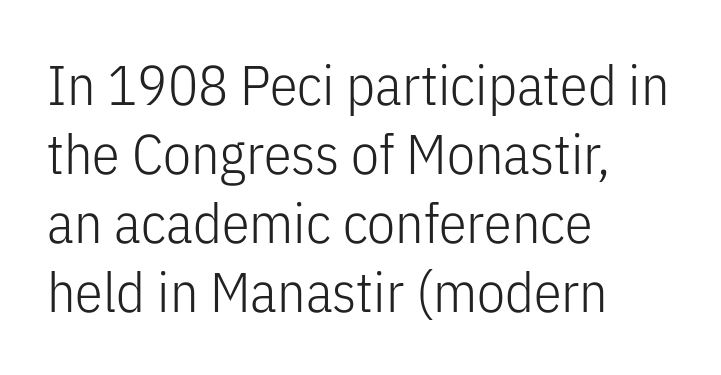
The image shows 56 px light, condensed sans-serif type, upright; set left-aligned, line spacing 1.23x, normal letter spacing, not underlined; low stroke contrast and a medium x-height.
